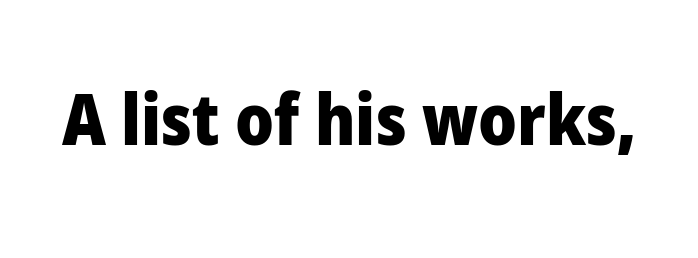
The image shows 71 px heavy sans-serif type, upright; set normal letter spacing, not underlined; low stroke contrast and a medium x-height.
